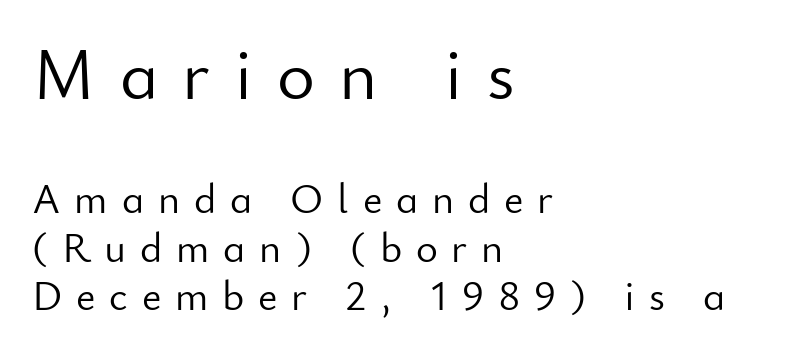
Q: Is the text bold? A: No.
Q: Is the text italic (slanted)? A: No, it is upright.
Q: Is the typeface a serif or a sans-serif typeface? A: Sans-serif.
Q: Is the text underlined? A: No.
Q: How is the paragraph aligned? A: Left-aligned.
Q: Is the spacing between letters normal or unusually wide? A: Unusually wide.
Q: Is the spacing between lines tight, normal or loose? A: Tight.
Q: Which block of text is set in a larger size, the first (top) or the second (bottom)? A: The first (top) one.
Q: Width (condensed, normal, or wide)? A: Normal.
Q: Stroke contrast? A: Low.
Q: x-height? A: Small.
Q: Monospaced? A: No.
